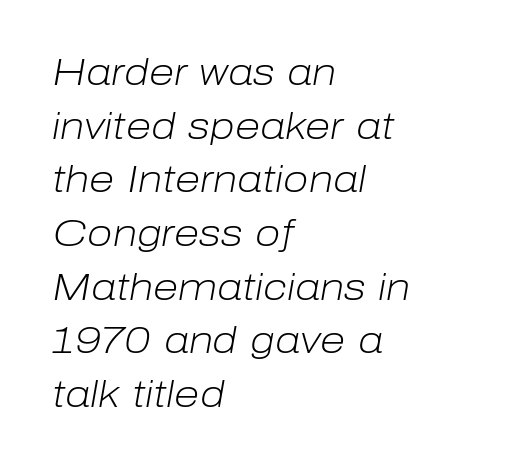
{"italic": "yes", "lean": "right", "slant_degrees": 10, "bold": "no", "weight": "light", "width": "normal", "stroke_contrast": "low", "x_height": "medium", "monospaced": "no", "underline": "no", "align": "left", "line_spacing": "normal", "line_spacing_ratio": 1.45, "letter_spacing": "normal", "letter_spacing_em": 0.0, "glyph_px": 37}
